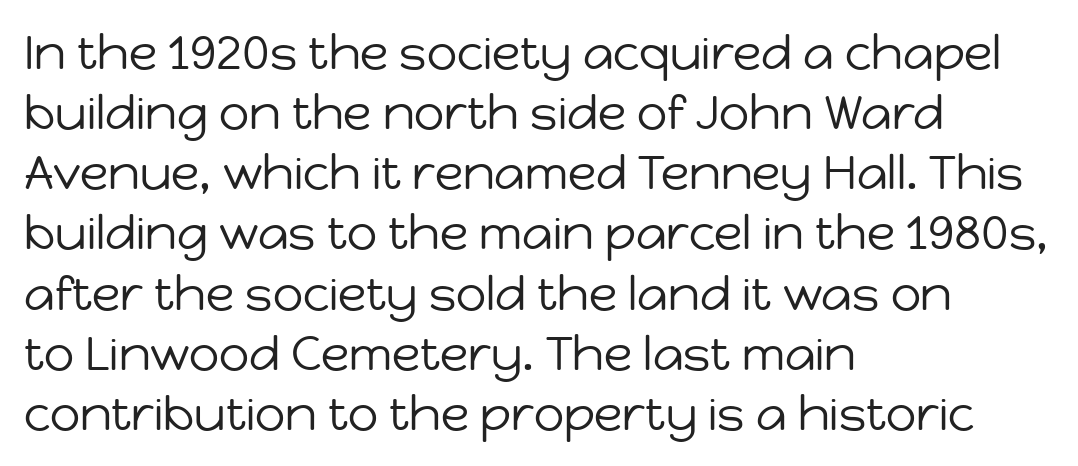
Q: Is the text bold? A: No.
Q: Is the text italic (slanted)? A: No, it is upright.
Q: Is the typeface a serif or a sans-serif typeface? A: Sans-serif.
Q: Is the text underlined? A: No.
Q: How is the paragraph aligned? A: Left-aligned.
Q: Is the spacing between letters normal or unusually wide? A: Normal.
Q: Is the spacing between lines tight, normal or loose? A: Normal.
Q: Width (condensed, normal, or wide)? A: Normal.
Q: Stroke contrast? A: Low.
Q: x-height? A: Medium.
Q: Monospaced? A: No.
